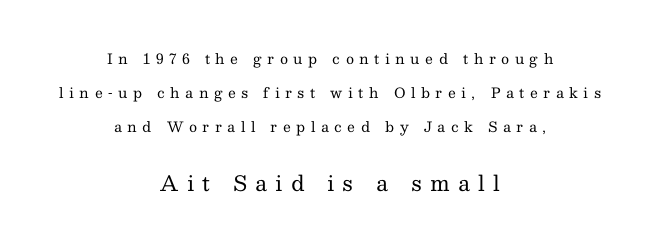
{"italic": "no", "bold": "no", "underline": "no", "align": "center", "line_spacing": "loose", "line_spacing_ratio": 2.42, "letter_spacing": "wide", "letter_spacing_em": 0.39, "larger_block": "second", "size_ratio": 1.5, "glyph_px": 21}
